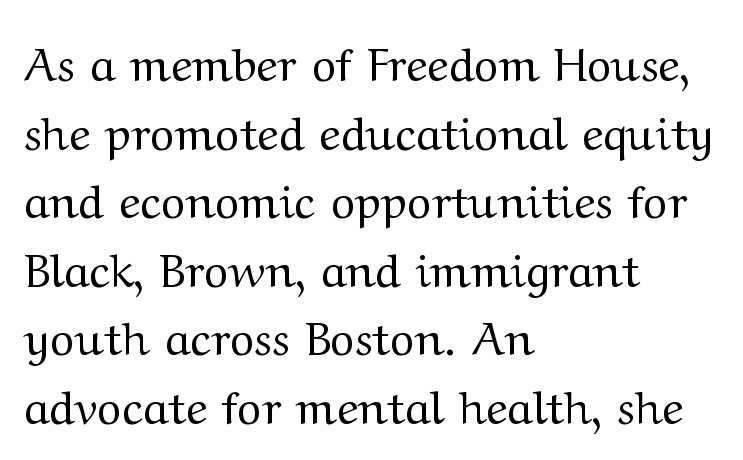
{"serif": "yes", "italic": "no", "bold": "no", "weight": "regular", "width": "wide", "stroke_contrast": "medium", "x_height": "medium", "monospaced": "no", "underline": "no", "align": "left", "line_spacing": "normal", "line_spacing_ratio": 1.49, "letter_spacing": "normal", "letter_spacing_em": 0.0, "glyph_px": 46}
